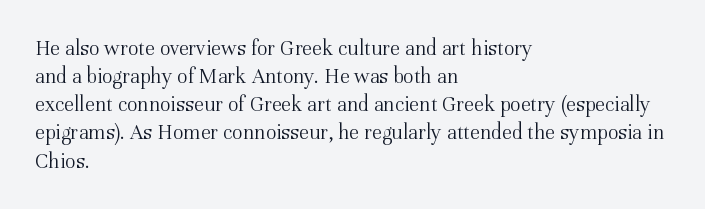
Normally led — the rows are evenly, conventionally spaced. Underlining? Definitely not there. The axis of the letterforms is exactly vertical. The passage is arranged the way most books set body copy — flush left. Default kerning and tracking; the words read as compact shapes.
